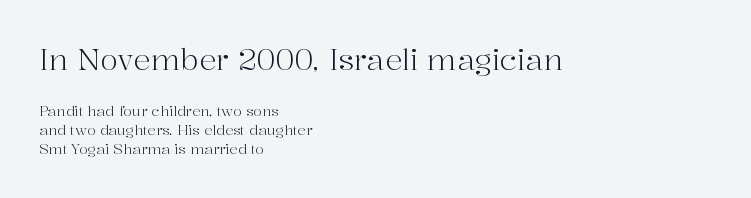
Q: Is the text bold? A: No.
Q: Is the text italic (slanted)? A: No, it is upright.
Q: Is the typeface a serif or a sans-serif typeface? A: Serif.
Q: Is the text underlined? A: No.
Q: How is the paragraph aligned? A: Left-aligned.
Q: Is the spacing between letters normal or unusually wide? A: Normal.
Q: Is the spacing between lines tight, normal or loose? A: Normal.
Q: Which block of text is set in a larger size, the first (top) or the second (bottom)? A: The first (top) one.
Q: Width (condensed, normal, or wide)? A: Normal.
Q: Stroke contrast? A: High.
Q: x-height? A: Medium.
Q: Monospaced? A: No.
